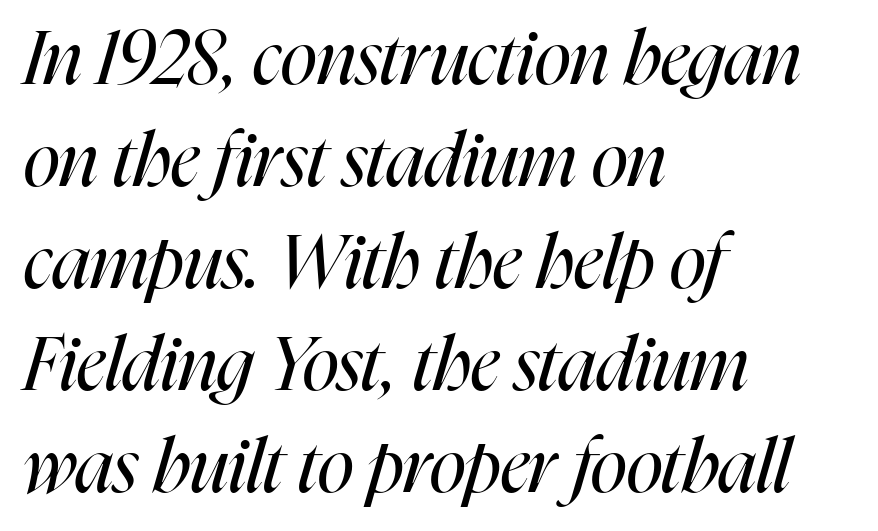
Q: Is the text bold? A: No.
Q: Is the text italic (slanted)? A: Yes, it leans right by about 16 degrees.
Q: Is the text underlined? A: No.
Q: How is the paragraph aligned? A: Left-aligned.
Q: Is the spacing between letters normal or unusually wide? A: Normal.
Q: Is the spacing between lines tight, normal or loose? A: Normal.
Q: Width (condensed, normal, or wide)? A: Condensed.
Q: Stroke contrast? A: High.
Q: x-height? A: Medium.
Q: Monospaced? A: No.
